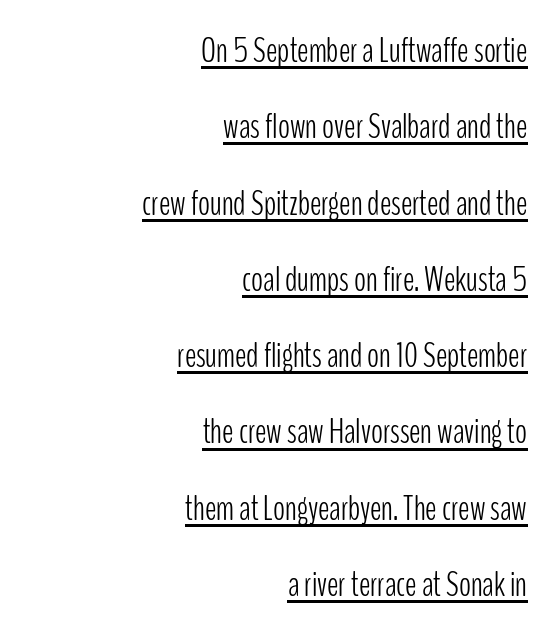
Q: Is the text bold? A: No.
Q: Is the text italic (slanted)? A: No, it is upright.
Q: Is the typeface a serif or a sans-serif typeface? A: Sans-serif.
Q: Is the text underlined? A: Yes.
Q: How is the paragraph aligned? A: Right-aligned.
Q: Is the spacing between letters normal or unusually wide? A: Normal.
Q: Is the spacing between lines tight, normal or loose? A: Loose.
Q: Width (condensed, normal, or wide)? A: Condensed.
Q: Stroke contrast? A: Low.
Q: x-height? A: Medium.
Q: Monospaced? A: No.
